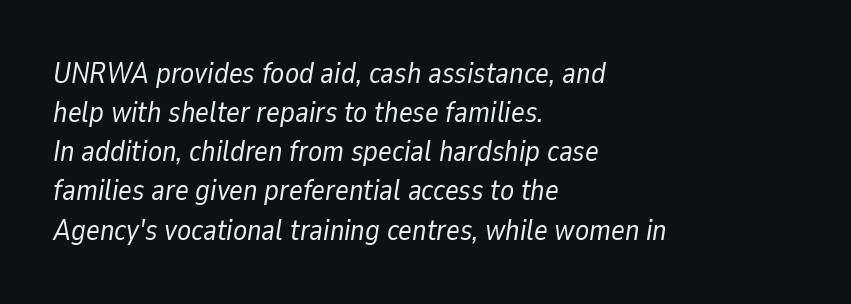
The image shows 29 px regular-weight type, italic (leaning right); set left-aligned, normal line spacing (1.35x), normal letter spacing, not underlined; low stroke contrast and a medium x-height.
